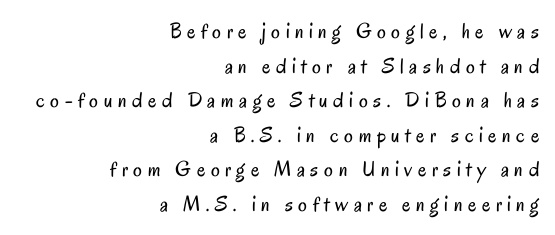
The image shows 22 px text type, upright; set right-aligned, normal line spacing (1.57x), unusually wide letter spacing (+0.25 em), not underlined.
